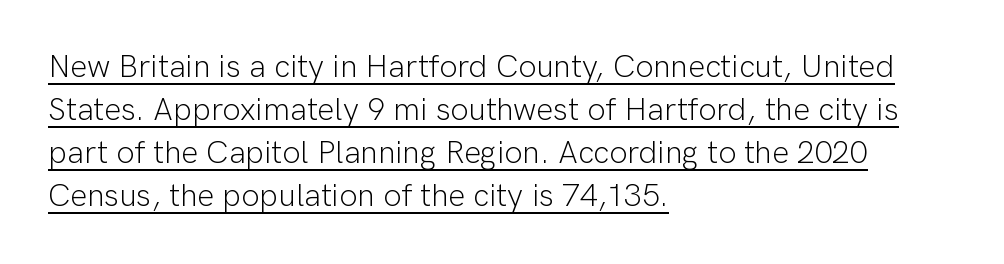
The typeface has the unassuming heft of standard copy or less. Looks like regular typesetting: each glyph gets only the width it needs. Tall strokes in this sample are plumb rather than angled. Caption: multi-line text, flush left, ragged right.
